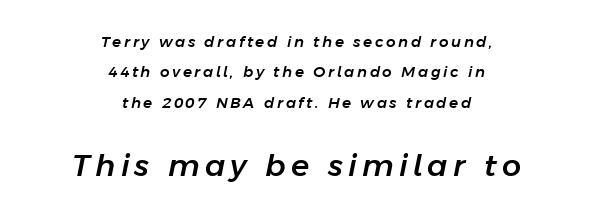
Italic: yes, the glyphs are oblique. The second block has been scaled up relative to the first. Loosely led — the rows are spread out. Only glyphs here, with clear space below each row. Each letter keeps its own natural width here, so spacing adapts to shape.
